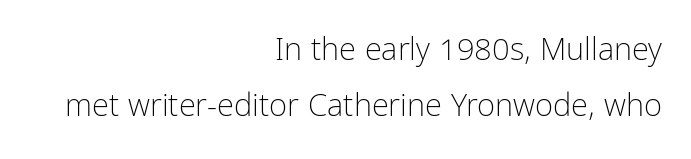
Stroke mass is kept to a normal reading level or below. Are there feet on the stems? There aren't — it's a sans. Alignment: flush right. Compared with typical body copy, the letter spacing here is the same. This sample uses an upright cut, with every glyph sitting square on the baseline.
